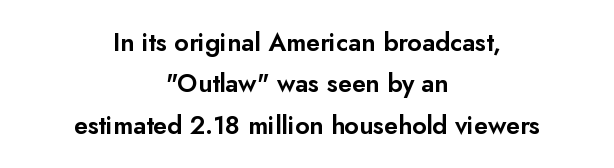
{"italic": "no", "underline": "no", "align": "center", "line_spacing": "normal", "line_spacing_ratio": 1.66, "letter_spacing": "normal", "letter_spacing_em": 0.0, "glyph_px": 25}
